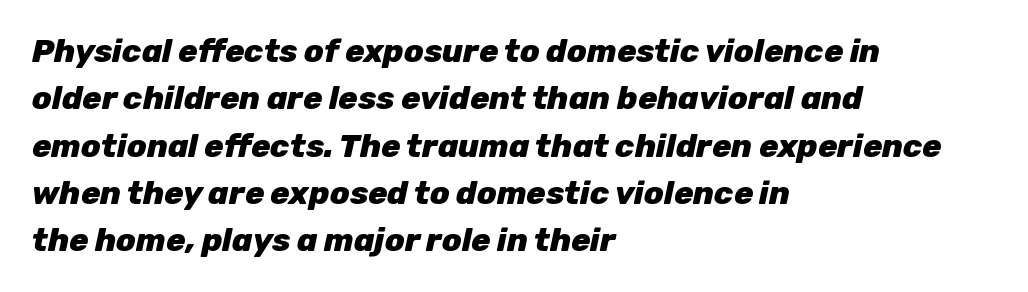
The image shows 32 px heavy type, italic (leaning right); set left-aligned, normal line spacing (1.48x), normal letter spacing, not underlined; low stroke contrast and a medium x-height.
